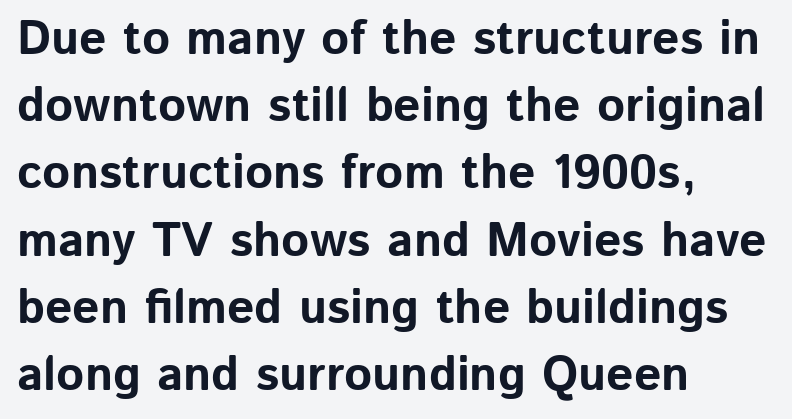
Do the characters align in a grid? No, the font is proportional. Spacing between characters is what you'd get straight out of the box. Strong, thick strokes mark this as bold type. Vertically, the passage feels balanced, rows spaced as you'd expect. Check where the strokes stop: nothing finishes them off — pure sans.
